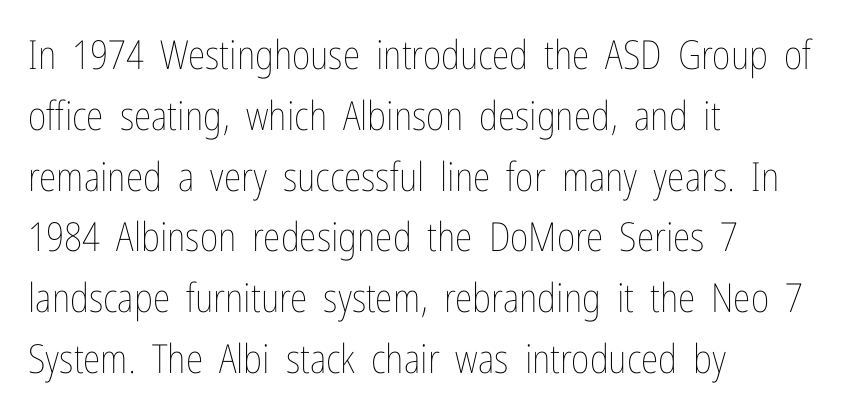
{"italic": "no", "bold": "no", "weight": "thin", "width": "condensed", "stroke_contrast": "low", "x_height": "medium", "monospaced": "no", "underline": "no", "align": "left", "line_spacing": "normal", "line_spacing_ratio": 1.52, "letter_spacing": "normal", "letter_spacing_em": 0.0, "glyph_px": 40}
